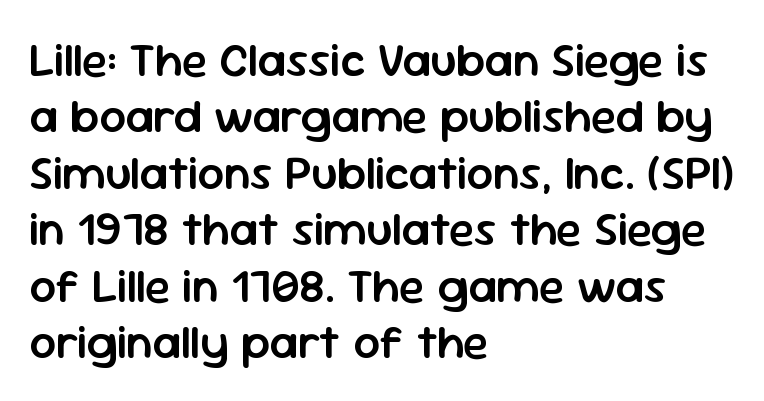
The image shows 47 px semibold sans-serif type, upright; set left-aligned, line spacing 1.2x, normal letter spacing, not underlined; low stroke contrast and a medium x-height.
